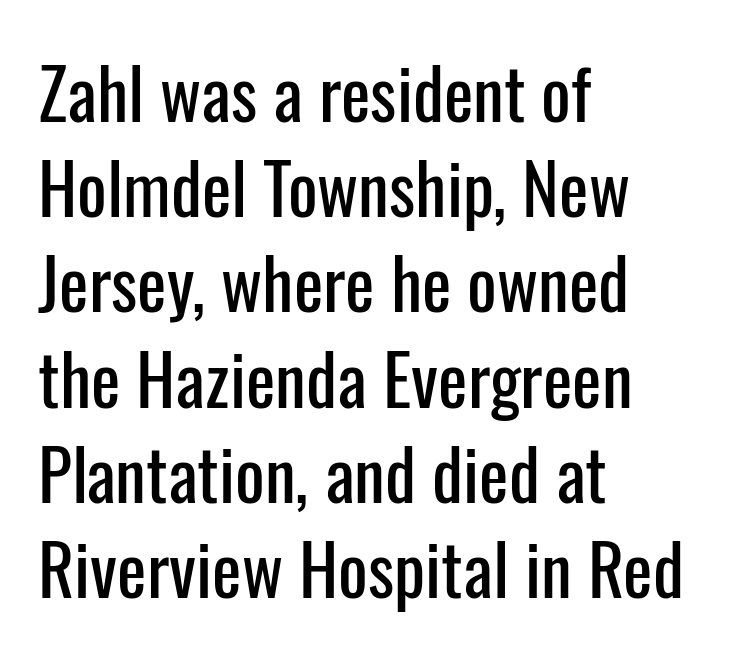
Regarding serifs, this sample does without them. Interline gaps are of average width in this sample. These lines are set flush left with a ragged right edge. The rendering uses natural spacing where letterforms have individual widths. The letters stand straight up with perfectly vertical stems. Rule under the text: the space is simply empty.
